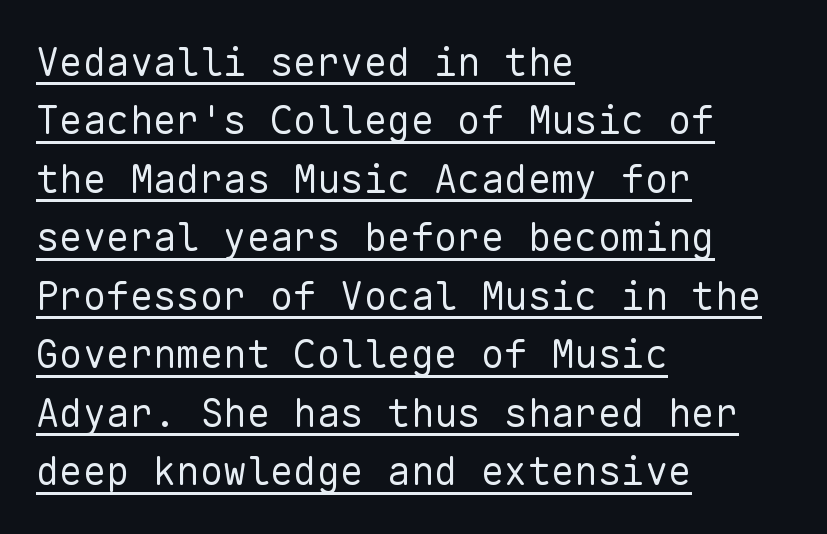
{"serif": "no", "italic": "no", "bold": "no", "weight": "regular", "width": "normal", "stroke_contrast": "low", "x_height": "medium", "monospaced": "yes", "underline": "yes", "align": "left", "line_spacing": "normal", "line_spacing_ratio": 1.5, "letter_spacing": "normal", "letter_spacing_em": 0.0, "glyph_px": 39}
